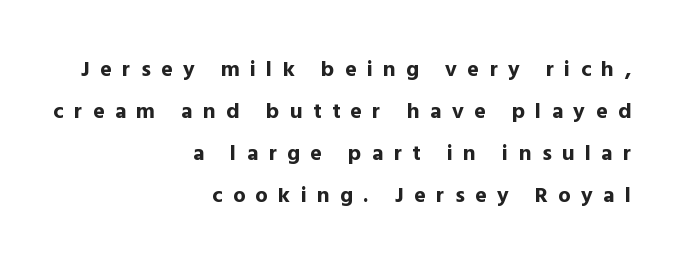
Q: Is the text bold? A: Yes.
Q: Is the text italic (slanted)? A: No, it is upright.
Q: Is the text underlined? A: No.
Q: How is the paragraph aligned? A: Right-aligned.
Q: Is the spacing between letters normal or unusually wide? A: Unusually wide.
Q: Is the spacing between lines tight, normal or loose? A: Loose.
